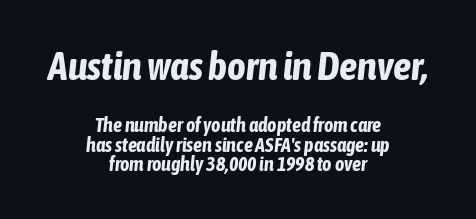
Nobody drew a line under any word here. Italic: yes, the glyphs are oblique. What weight is shown? A full bold with thick strokes. Spacing between characters is what you'd get straight out of the box. The letters advance in unequal steps, a hallmark of proportional type. Teacher's note: observe the equal gaps on both sides — that is centered alignment.
